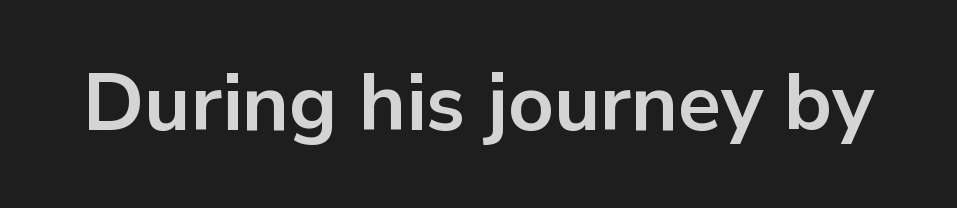
Q: Is the text bold? A: Yes.
Q: Is the text italic (slanted)? A: No, it is upright.
Q: Is the typeface a serif or a sans-serif typeface? A: Sans-serif.
Q: Is the text underlined? A: No.
Q: Is the spacing between letters normal or unusually wide? A: Normal.
Q: Width (condensed, normal, or wide)? A: Normal.
Q: Stroke contrast? A: Low.
Q: x-height? A: Medium.
Q: Monospaced? A: No.
